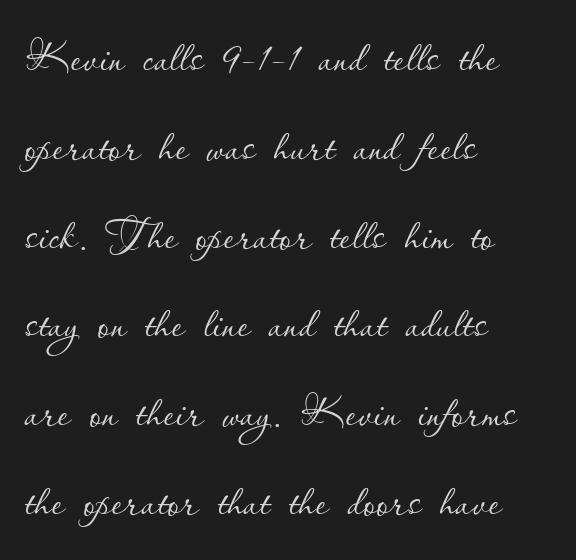
The image shows 60 px thin type; set left-aligned, normal line spacing (1.48x), normal letter spacing, not underlined; low stroke contrast and a small x-height.
